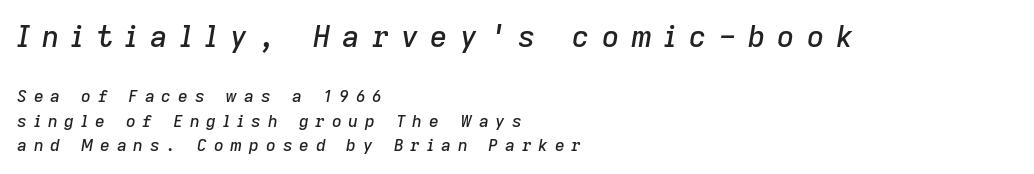
Beneath every word, the page is bare. Is this a fixed-width face? No — the glyphs have proportional, varying widths. Is the type slanted? Yes — the strokes lean at a clear angle. Substantial extra tracking has been applied to these lines. The rendering uses a moderate line-height, typical for paragraphs. Compared with a centered layout, this one pins lines to the left instead.
